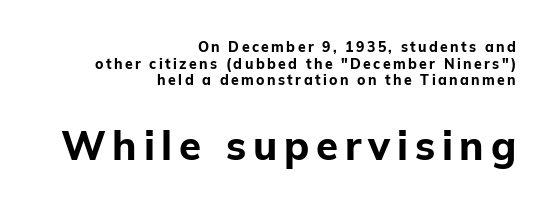
Q: Is the text bold? A: Yes.
Q: Is the text italic (slanted)? A: No, it is upright.
Q: Is the typeface a serif or a sans-serif typeface? A: Sans-serif.
Q: Is the text underlined? A: No.
Q: How is the paragraph aligned? A: Right-aligned.
Q: Which block of text is set in a larger size, the first (top) or the second (bottom)? A: The second (bottom) one.
Q: Width (condensed, normal, or wide)? A: Normal.
Q: Stroke contrast? A: Low.
Q: x-height? A: Medium.
Q: Monospaced? A: No.
